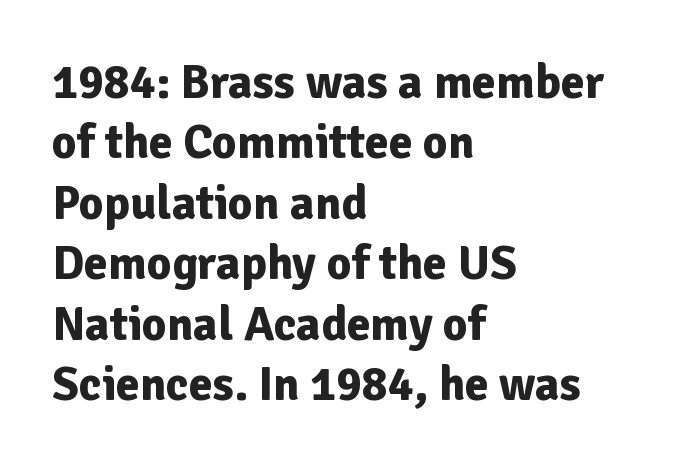
{"serif": "no", "italic": "no", "bold": "yes", "weight": "bold", "width": "normal", "stroke_contrast": "low", "x_height": "medium", "monospaced": "no", "underline": "no", "align": "left", "line_spacing": "normal", "line_spacing_ratio": 1.26, "letter_spacing": "normal", "letter_spacing_em": 0.0, "glyph_px": 48}
